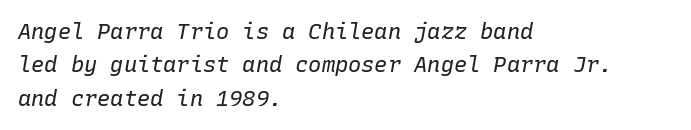
The image shows 22 px text type, italic (leaning right); set left-aligned, normal line spacing (1.52x), normal letter spacing, not underlined.
